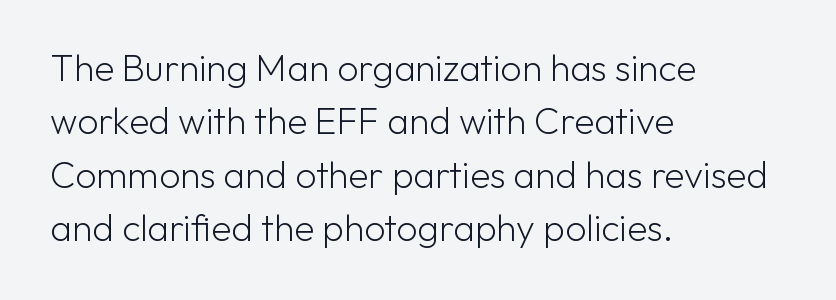
{"serif": "no", "italic": "no", "bold": "no", "weight": "light", "width": "normal", "stroke_contrast": "low", "x_height": "medium", "monospaced": "no", "underline": "no", "align": "left", "line_spacing": "normal", "line_spacing_ratio": 1.44, "letter_spacing": "normal", "letter_spacing_em": 0.0, "glyph_px": 37}
